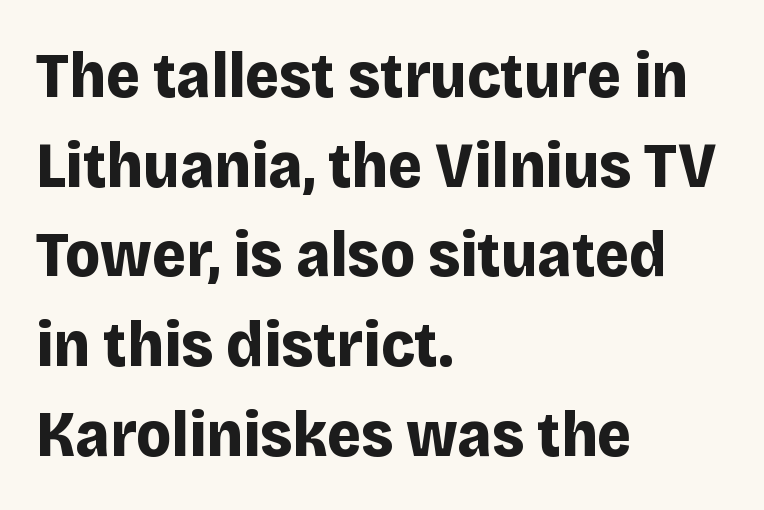
{"serif": "no", "italic": "no", "bold": "yes", "weight": "bold", "width": "normal", "stroke_contrast": "low", "x_height": "large", "monospaced": "no", "underline": "no", "align": "left", "line_spacing": "normal", "line_spacing_ratio": 1.38, "letter_spacing": "normal", "letter_spacing_em": 0.0, "glyph_px": 65}
